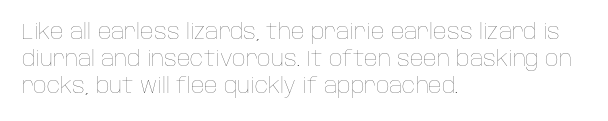
These lines keep a tight, regular rhythm from letter to letter. The rows are spaced the way most documents space them. Nothing heavy about these letters — not bold at all. A roman cut, with each character standing at attention. Check under the words: just untouched page. All the whitespace from short lines collects on the right.
